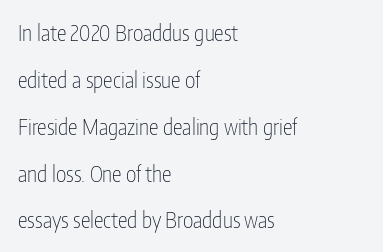
The image shows 22 px text type, upright; set left-aligned, loose line spacing (2.13x), normal letter spacing, not underlined.
